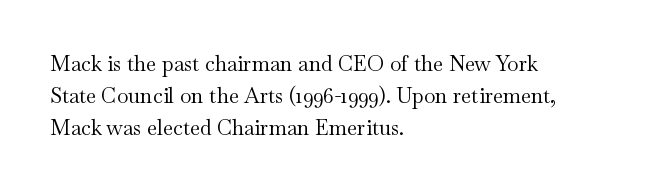
{"italic": "no", "bold": "no", "underline": "no", "align": "left", "line_spacing": "normal", "line_spacing_ratio": 1.52, "letter_spacing": "normal", "letter_spacing_em": 0.0, "glyph_px": 21}
